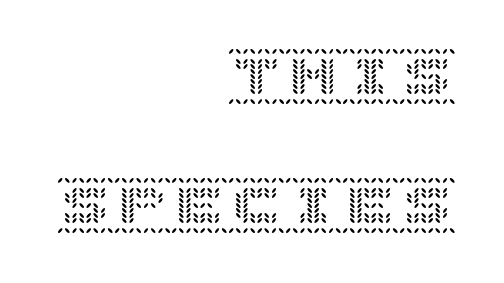
The image shows 57 px text type, upright; set right-aligned, loose line spacing (2.27x), normal letter spacing, not underlined; a large x-height.
